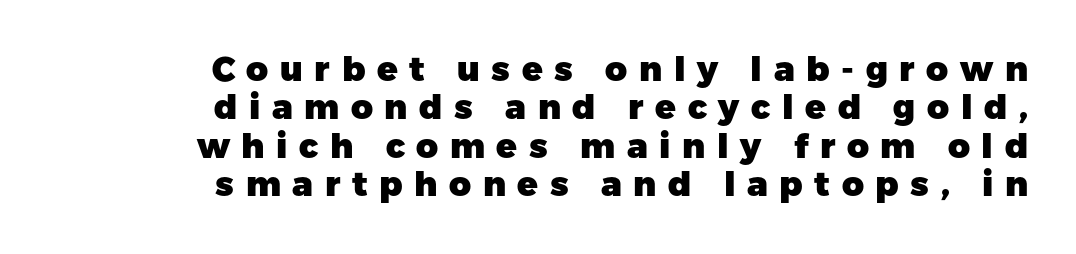
Interline gaps are noticeably narrow in this sample. You'd pick this weight for a headline — it's a proper bold. The text block is weighted toward the right margin, trailing off unevenly leftward. I'd call this a sans setting — the letters go barefoot. The letters stand upright; this is a roman face. Inter-character spacing is expanded well beyond the font's built-in metrics.
